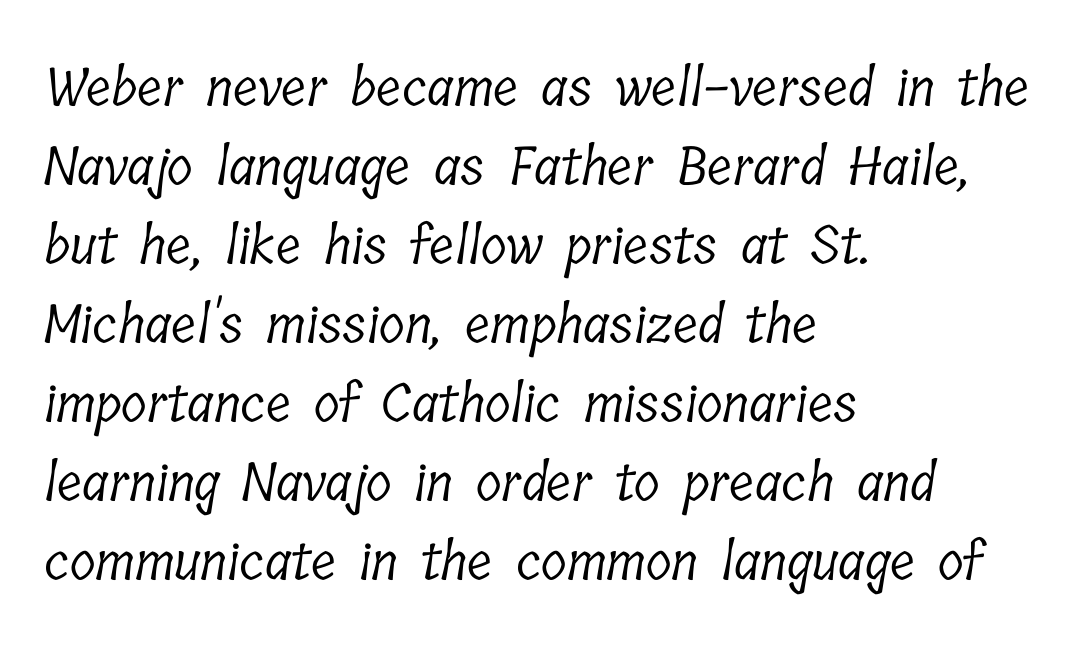
{"serif": "yes", "bold": "no", "weight": "light", "width": "condensed", "stroke_contrast": "low", "x_height": "medium", "monospaced": "no", "underline": "no", "align": "left", "line_spacing": "normal", "line_spacing_ratio": 1.49, "letter_spacing": "normal", "letter_spacing_em": 0.0, "glyph_px": 53}
